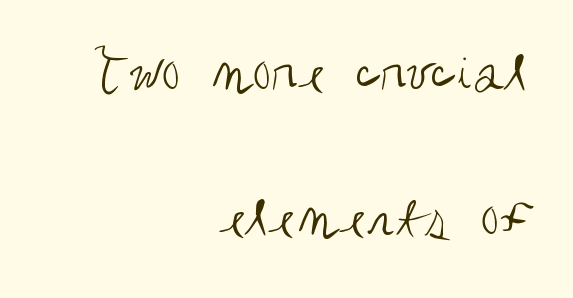
Q: Is the text bold? A: No.
Q: Is the typeface a serif or a sans-serif typeface? A: Sans-serif.
Q: Is the text underlined? A: No.
Q: How is the paragraph aligned? A: Right-aligned.
Q: Is the spacing between letters normal or unusually wide? A: Normal.
Q: Is the spacing between lines tight, normal or loose? A: Loose.
Q: Width (condensed, normal, or wide)? A: Condensed.
Q: Stroke contrast? A: Medium.
Q: x-height? A: Large.
Q: Monospaced? A: No.
